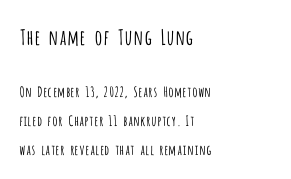
Q: Is the text bold? A: No.
Q: Is the text italic (slanted)? A: No, it is upright.
Q: Is the text underlined? A: No.
Q: How is the paragraph aligned? A: Left-aligned.
Q: Is the spacing between letters normal or unusually wide? A: Normal.
Q: Is the spacing between lines tight, normal or loose? A: Loose.
Q: Which block of text is set in a larger size, the first (top) or the second (bottom)? A: The first (top) one.
